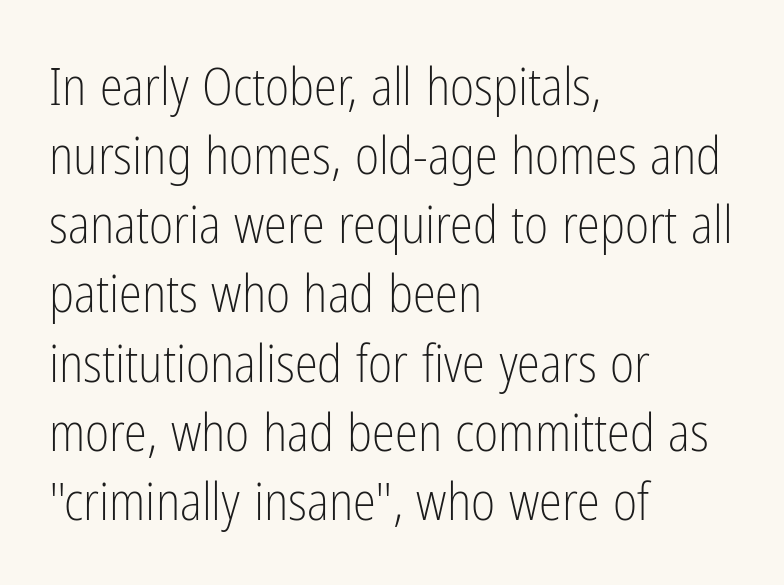
{"serif": "no", "italic": "no", "bold": "no", "weight": "light", "width": "condensed", "stroke_contrast": "low", "x_height": "medium", "monospaced": "no", "underline": "no", "align": "left", "line_spacing": "normal", "line_spacing_ratio": 1.33, "letter_spacing": "normal", "letter_spacing_em": 0.0, "glyph_px": 52}
